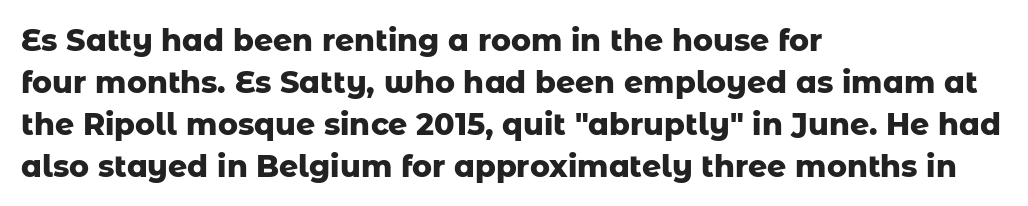
Q: Is the text bold? A: Yes.
Q: Is the text italic (slanted)? A: No, it is upright.
Q: Is the typeface a serif or a sans-serif typeface? A: Sans-serif.
Q: Is the text underlined? A: No.
Q: How is the paragraph aligned? A: Left-aligned.
Q: Is the spacing between letters normal or unusually wide? A: Normal.
Q: Is the spacing between lines tight, normal or loose? A: Normal.
Q: Width (condensed, normal, or wide)? A: Normal.
Q: Stroke contrast? A: Low.
Q: x-height? A: Medium.
Q: Monospaced? A: No.
